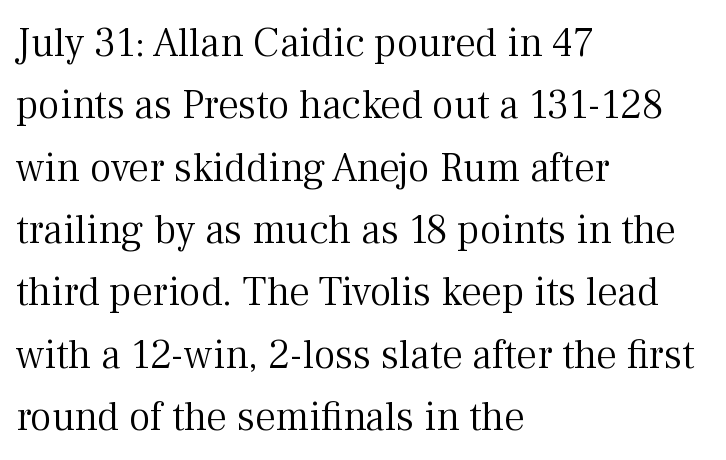
The image shows 41 px light serif type, upright; set left-aligned, normal line spacing (1.52x), normal letter spacing, not underlined; medium stroke contrast and a medium x-height.
